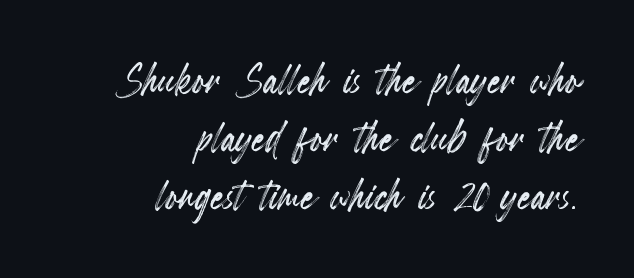
Q: Is the text italic (slanted)? A: Yes.
Q: Is the text underlined? A: No.
Q: How is the paragraph aligned? A: Right-aligned.
Q: Is the spacing between letters normal or unusually wide? A: Normal.
Q: Is the spacing between lines tight, normal or loose? A: Tight.
Q: Width (condensed, normal, or wide)? A: Condensed.
Q: x-height? A: Small.
Q: Monospaced? A: No.
